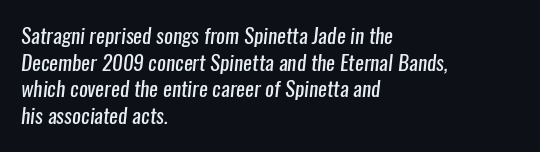
Q: Is the text bold? A: No.
Q: Is the text underlined? A: No.
Q: How is the paragraph aligned? A: Left-aligned.
Q: Is the spacing between letters normal or unusually wide? A: Normal.
Q: Is the spacing between lines tight, normal or loose? A: Normal.
